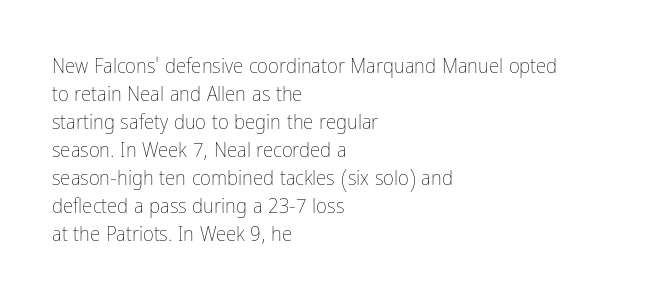
Q: Is the text bold? A: No.
Q: Is the text italic (slanted)? A: No, it is upright.
Q: Is the text underlined? A: No.
Q: How is the paragraph aligned? A: Left-aligned.
Q: Is the spacing between letters normal or unusually wide? A: Normal.
Q: Is the spacing between lines tight, normal or loose? A: Normal.
